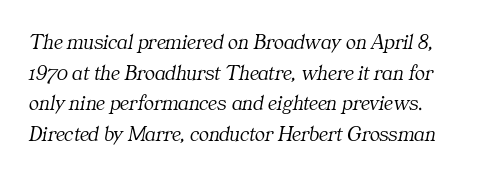
The image shows 21 px text type, italic (leaning right); set normal line spacing (1.46x), normal letter spacing, not underlined.
